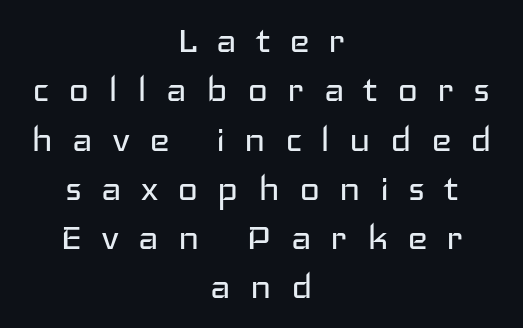
{"serif": "no", "italic": "no", "bold": "no", "weight": "regular", "width": "wide", "stroke_contrast": "low", "x_height": "medium", "monospaced": "no", "underline": "no", "align": "center", "line_spacing": "tight", "line_spacing_ratio": 1.12, "letter_spacing": "wide", "letter_spacing_em": 0.43, "glyph_px": 44}
